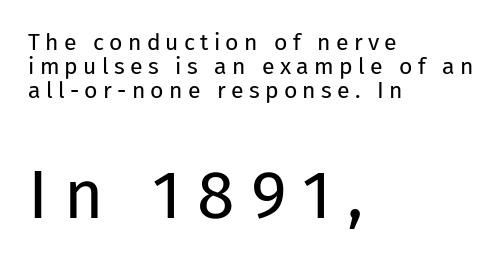
{"serif": "no", "italic": "no", "bold": "no", "weight": "regular", "width": "normal", "stroke_contrast": "low", "x_height": "medium", "monospaced": "no", "underline": "no", "align": "left", "line_spacing": "tight", "line_spacing_ratio": 1.04, "letter_spacing": "wide", "letter_spacing_em": 0.23, "larger_block": "second", "size_ratio": 2.96, "glyph_px": 68}
